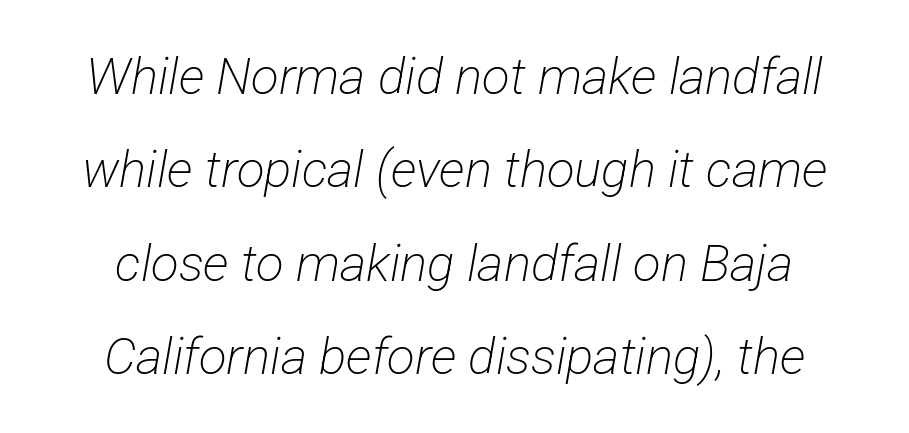
Has an underline been added? It has not. A typesetter would call this zero additional tracking. Note: no serifs on the glyphs. The characters are drawn with everyday or finer stroke widths. Character widths vary here, with narrow letters taking less room than wide ones.
